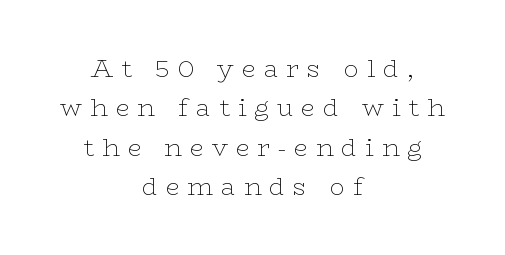
Decoration check: the copy has no underline. Heaviness? Minimal to ordinary, like unemphasized prose. Rows of type keep a routine distance in the vertical direction. Italic? Not at all — the glyphs are vertical.
